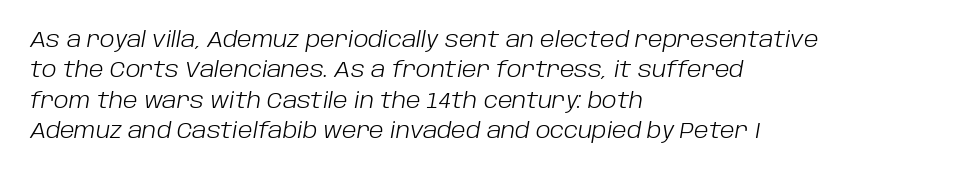
Q: Is the text bold? A: No.
Q: Is the text italic (slanted)? A: Yes, it leans right by about 10 degrees.
Q: Is the text underlined? A: No.
Q: How is the paragraph aligned? A: Left-aligned.
Q: Is the spacing between letters normal or unusually wide? A: Normal.
Q: Is the spacing between lines tight, normal or loose? A: Normal.
